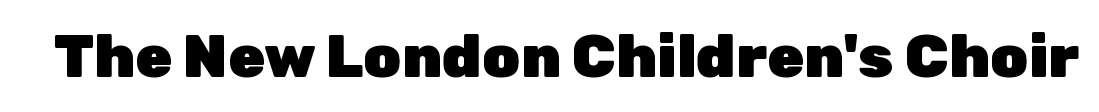
The image shows 60 px heavy sans-serif type, upright; set normal letter spacing, not underlined; low stroke contrast and a medium x-height.
